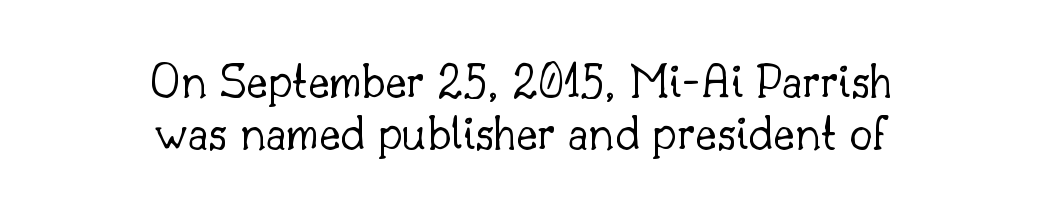
{"italic": "no", "bold": "no", "weight": "light", "width": "normal", "stroke_contrast": "low", "x_height": "small", "monospaced": "no", "underline": "no", "align": "center", "line_spacing": "tight", "line_spacing_ratio": 1.02, "letter_spacing": "normal", "letter_spacing_em": 0.0, "glyph_px": 51}
